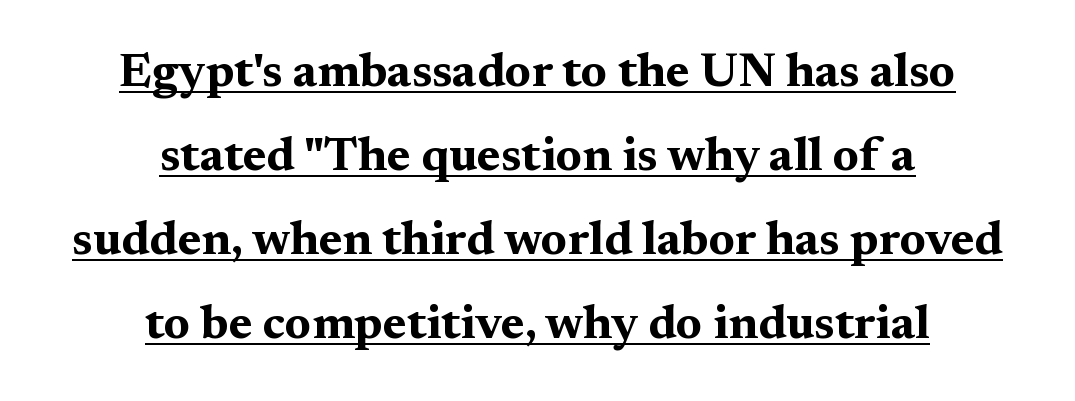
The image shows 48 px bold, wide serif type, upright; set centered, line spacing 1.75x, normal letter spacing, underlined; medium stroke contrast and a medium x-height.
